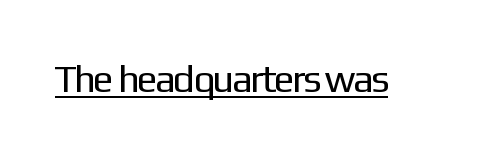
What kind of face is this? One without serifs — a sans. You can see a thin bar hugging the bottom of the glyphs. Ascenders rise straight up at ninety degrees. The weight tops out at a normal text grade. Varying glyph widths throughout — classic text-font behaviour. Look at the tracking — it's just the regular setting, nothing added.
